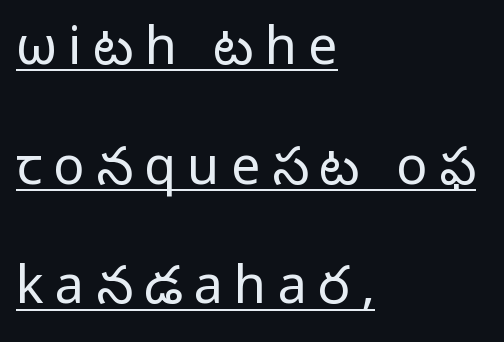
Q: Is the text bold? A: No.
Q: Is the text italic (slanted)? A: No, it is upright.
Q: Is the typeface a serif or a sans-serif typeface? A: Sans-serif.
Q: Is the text underlined? A: Yes.
Q: How is the paragraph aligned? A: Left-aligned.
Q: Is the spacing between letters normal or unusually wide? A: Unusually wide.
Q: Is the spacing between lines tight, normal or loose? A: Loose.
Q: Width (condensed, normal, or wide)? A: Normal.
Q: Stroke contrast? A: Low.
Q: x-height? A: Medium.
Q: Monospaced? A: No.
